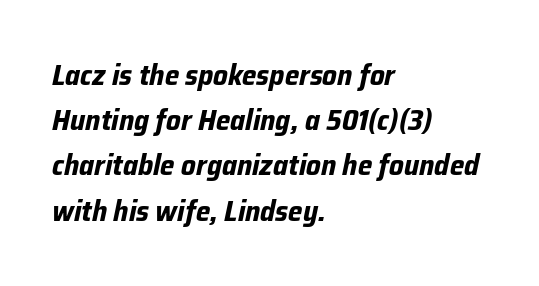
The rendering uses natural spacing where letterforms have individual widths. Does the copy run flush right? No — it runs flush left. The font's italic variant was chosen for this text. Notice how descenders clear the ascenders below comfortably — that's standard leading.
